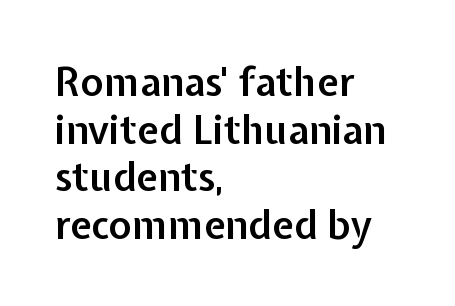
{"serif": "no", "italic": "no", "bold": "semi", "weight": "semibold", "width": "normal", "stroke_contrast": "low", "x_height": "medium", "monospaced": "no", "underline": "no", "align": "left", "line_spacing_ratio": 1.22, "letter_spacing": "normal", "letter_spacing_em": 0.0, "glyph_px": 39}
